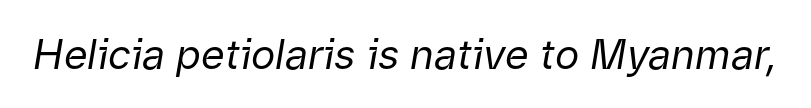
Q: Is the text bold? A: No.
Q: Is the text italic (slanted)? A: Yes, it leans right by about 9 degrees.
Q: Is the text underlined? A: No.
Q: Is the spacing between letters normal or unusually wide? A: Normal.
Q: Width (condensed, normal, or wide)? A: Normal.
Q: Stroke contrast? A: Low.
Q: x-height? A: Medium.
Q: Monospaced? A: No.
